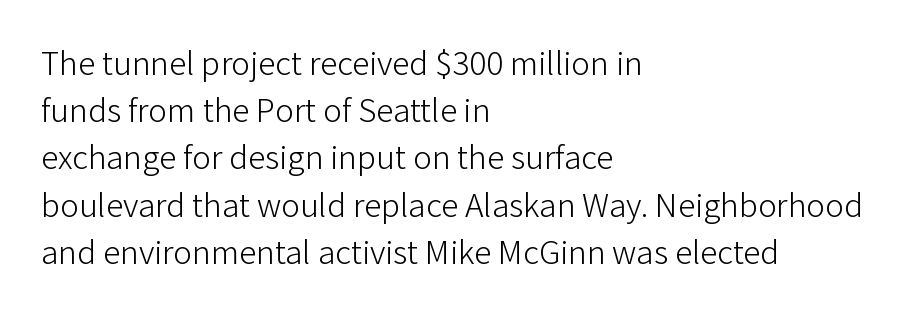
This sample uses an upright cut, with every glyph sitting square on the baseline. Think of a printed novel: that variable character pitch is what you see here. In CSS terms this would be text-align: left. Vertical stems look standard width or narrower in stroke. Observe the absence of serifs on each vertical stroke in this sample. Quick note: underline off.
